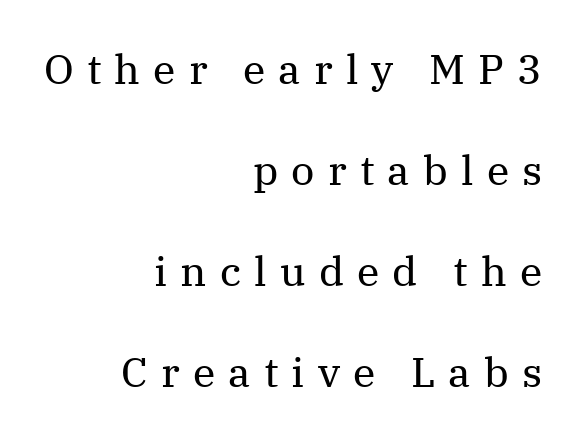
Q: Is the text bold? A: No.
Q: Is the text italic (slanted)? A: No, it is upright.
Q: Is the typeface a serif or a sans-serif typeface? A: Serif.
Q: Is the text underlined? A: No.
Q: How is the paragraph aligned? A: Right-aligned.
Q: Is the spacing between letters normal or unusually wide? A: Unusually wide.
Q: Is the spacing between lines tight, normal or loose? A: Loose.
Q: Width (condensed, normal, or wide)? A: Normal.
Q: Stroke contrast? A: Medium.
Q: x-height? A: Medium.
Q: Monospaced? A: No.
